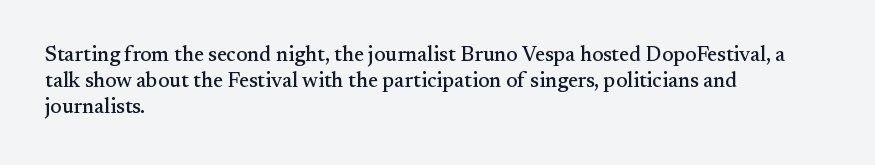
{"italic": "no", "underline": "no", "align": "left", "line_spacing": "normal", "line_spacing_ratio": 1.25, "letter_spacing": "normal", "letter_spacing_em": 0.0, "glyph_px": 21}
